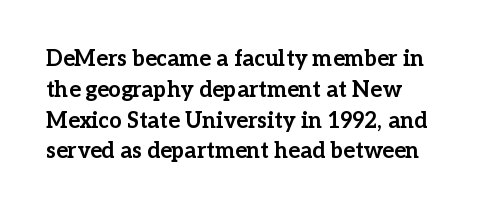
{"italic": "no", "bold": "yes", "underline": "no", "line_spacing": "normal", "line_spacing_ratio": 1.4, "letter_spacing": "normal", "letter_spacing_em": 0.0, "glyph_px": 22}
